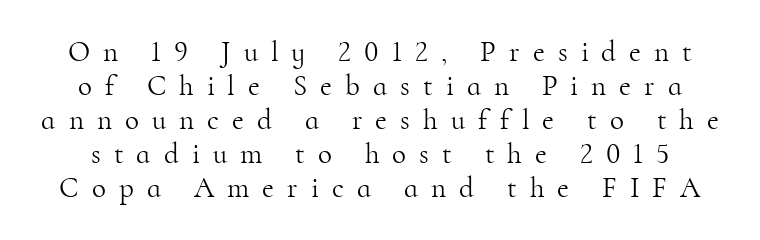
Q: Is the text bold? A: No.
Q: Is the text italic (slanted)? A: No, it is upright.
Q: Is the typeface a serif or a sans-serif typeface? A: Serif.
Q: Is the text underlined? A: No.
Q: Is the spacing between letters normal or unusually wide? A: Unusually wide.
Q: Width (condensed, normal, or wide)? A: Normal.
Q: Stroke contrast? A: High.
Q: x-height? A: Small.
Q: Monospaced? A: No.
